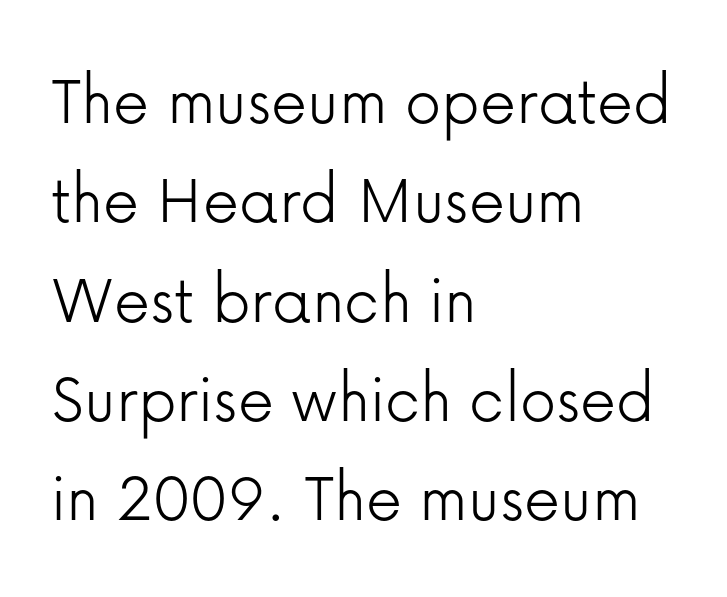
The image shows 72 px light sans-serif type, upright; set left-aligned, normal line spacing (1.38x), normal letter spacing, not underlined; low stroke contrast and a medium x-height.
